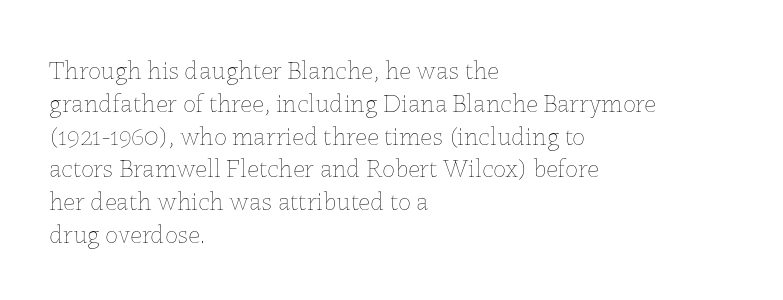
The image shows 26 px text type, upright; set left-aligned, normal line spacing (1.26x), normal letter spacing, not underlined.
